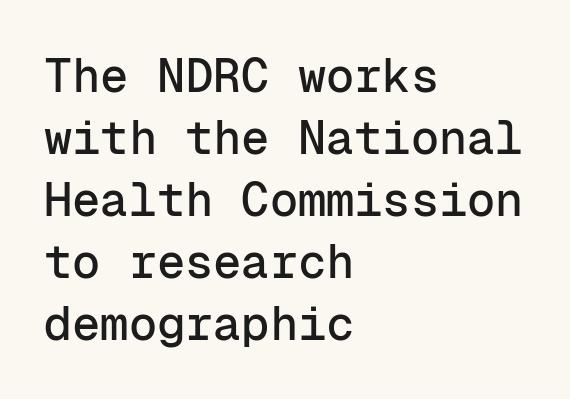
{"serif": "no", "italic": "no", "width": "normal", "stroke_contrast": "low", "x_height": "medium", "monospaced": "yes", "underline": "no", "align": "left", "line_spacing": "normal", "line_spacing_ratio": 1.32, "letter_spacing": "normal", "letter_spacing_em": 0.0, "glyph_px": 47}
